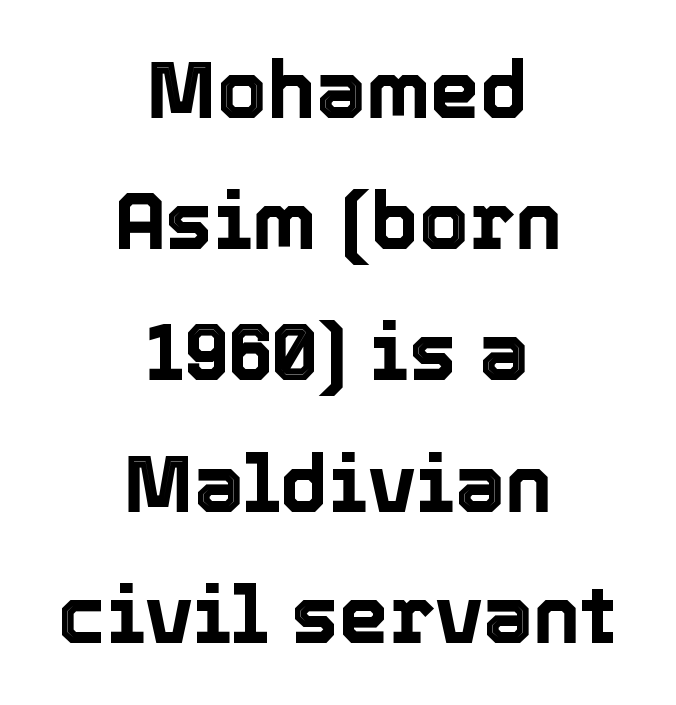
{"italic": "no", "width": "normal", "x_height": "medium", "monospaced": "no", "underline": "no", "align": "center", "line_spacing": "normal", "line_spacing_ratio": 1.64, "letter_spacing": "normal", "letter_spacing_em": 0.0, "glyph_px": 80}
